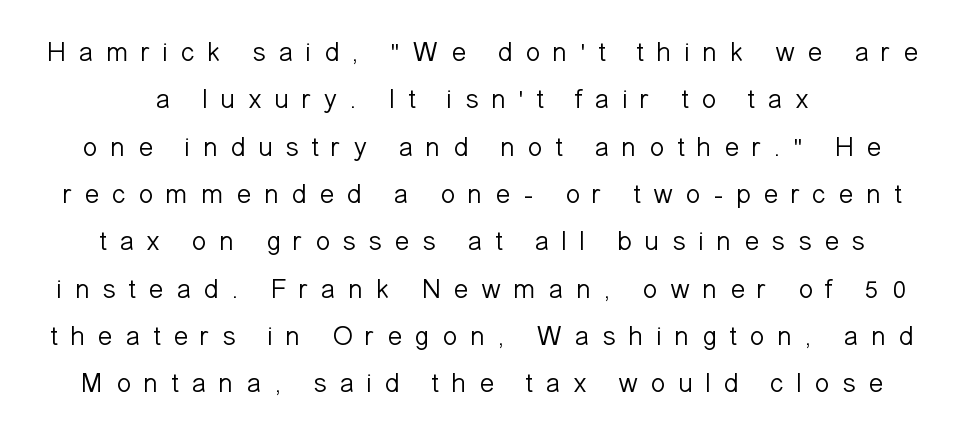
Compared with a flush-left layout, this one balances lines on the center instead. The space beneath each line is pristine and unruled. Nope, no serifs anywhere on these letters. A typesetter would call this heavily tracked-out type.
